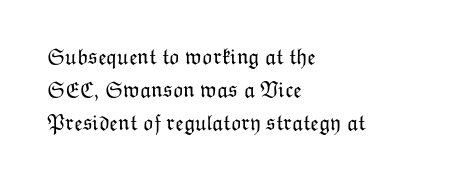
The image shows 22 px text type, upright; set left-aligned, normal line spacing (1.49x), normal letter spacing, not underlined.
